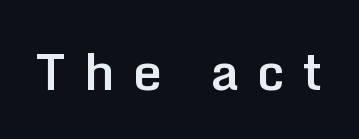
{"serif": "no", "italic": "no", "bold": "semi", "weight": "semibold", "width": "normal", "stroke_contrast": "low", "x_height": "medium", "monospaced": "no", "underline": "no", "letter_spacing": "wide", "letter_spacing_em": 0.35, "glyph_px": 51}
